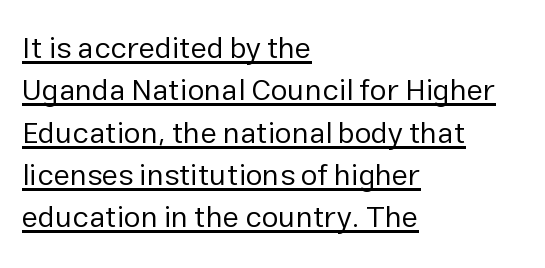
{"serif": "no", "italic": "no", "bold": "no", "weight": "regular", "width": "normal", "stroke_contrast": "low", "x_height": "medium", "monospaced": "no", "underline": "yes", "align": "left", "line_spacing": "normal", "line_spacing_ratio": 1.41, "letter_spacing": "normal", "letter_spacing_em": 0.0, "glyph_px": 30}
